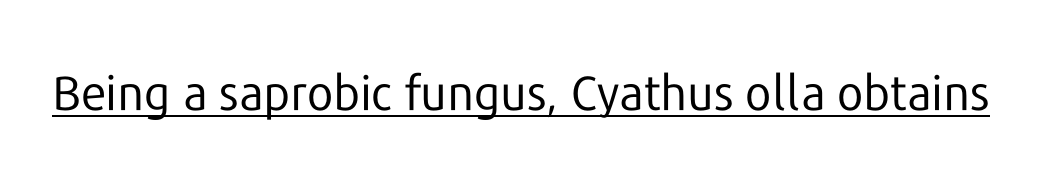
The image shows 48 px regular-weight sans-serif type, upright; set normal letter spacing, underlined; low stroke contrast and a medium x-height.
